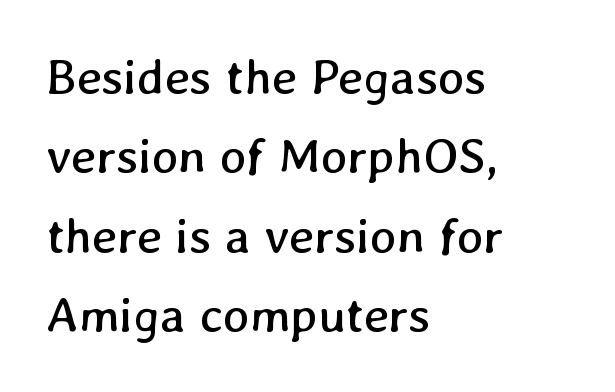
Character widths vary here, with narrow letters taking less room than wide ones. Underline: absent. If you drew a ruler down the left edge, every line would touch it. Glyph-to-glyph distance matches everyday printed text. Is there much room between lines? A standard amount, neither cramped nor airy. The characters are drawn with everyday or finer stroke widths.
